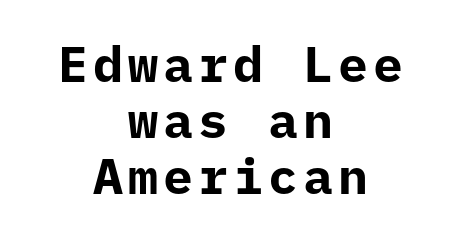
The image shows 50 px bold sans-serif type, upright, monospaced; set centered, tight line spacing (1.12x), not underlined; low stroke contrast and a medium x-height.
